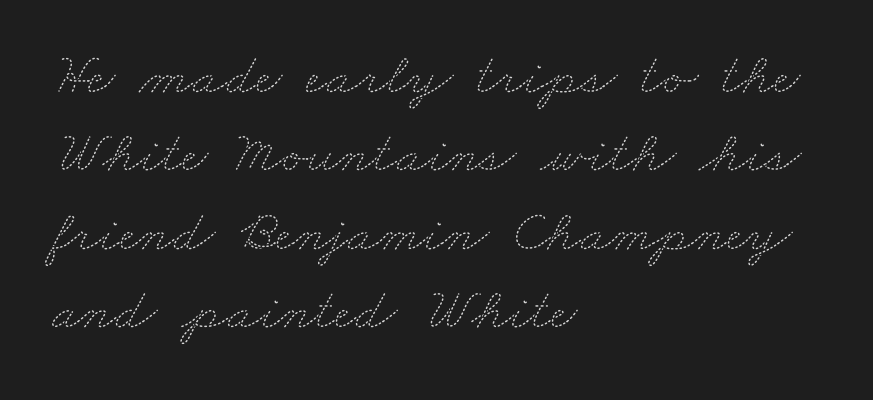
Q: Is the text bold? A: No.
Q: Is the text underlined? A: No.
Q: How is the paragraph aligned? A: Left-aligned.
Q: Is the spacing between letters normal or unusually wide? A: Normal.
Q: Is the spacing between lines tight, normal or loose? A: Normal.
Q: Width (condensed, normal, or wide)? A: Wide.
Q: Stroke contrast? A: Medium.
Q: x-height? A: Small.
Q: Monospaced? A: No.
